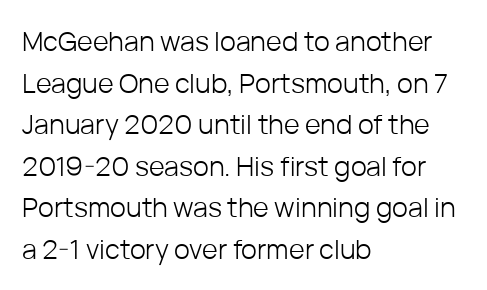
The image shows 27 px text type, upright; set left-aligned, normal line spacing (1.54x), normal letter spacing, not underlined.
